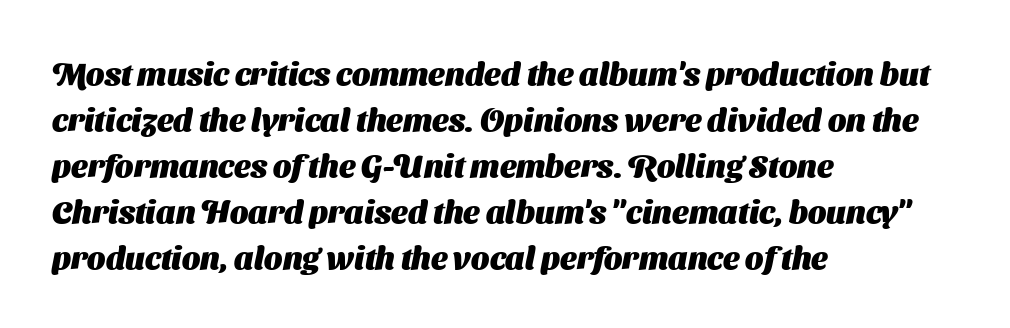
The glyphs are unaccompanied by any horizontal stroke below them. A typesetter would label this face a sans. Pretty heavy lettering here — definitely bold. Proportional: the letters do not fall into vertical columns.
